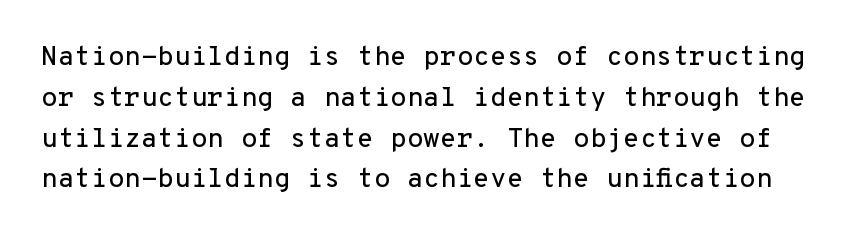
Q: Is the text italic (slanted)? A: No, it is upright.
Q: Is the text underlined? A: No.
Q: Is the spacing between letters normal or unusually wide? A: Normal.
Q: Is the spacing between lines tight, normal or loose? A: Normal.
